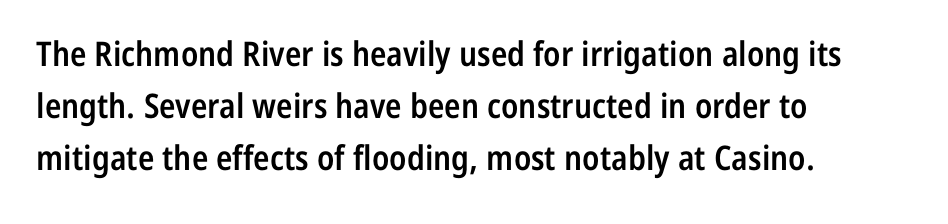
{"serif": "no", "italic": "no", "bold": "semi", "weight": "semibold", "width": "condensed", "stroke_contrast": "low", "x_height": "medium", "monospaced": "no", "underline": "no", "align": "left", "line_spacing": "normal", "line_spacing_ratio": 1.53, "letter_spacing": "normal", "letter_spacing_em": 0.0, "glyph_px": 34}
